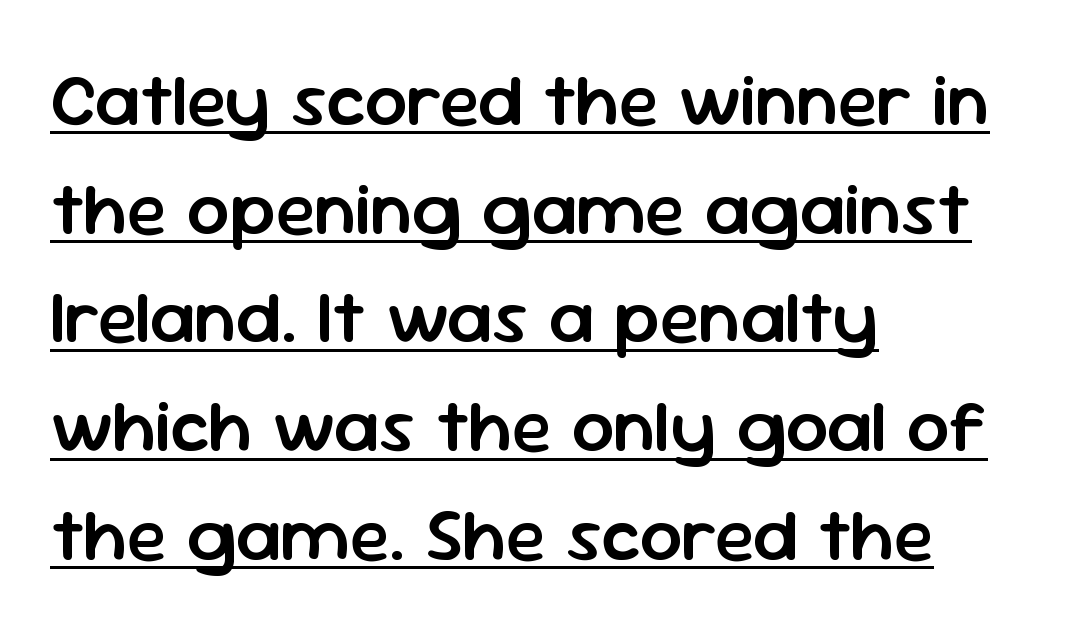
{"serif": "no", "italic": "no", "bold": "semi", "weight": "semibold", "width": "normal", "stroke_contrast": "low", "x_height": "medium", "monospaced": "no", "underline": "yes", "align": "left", "line_spacing": "normal", "line_spacing_ratio": 1.45, "letter_spacing": "normal", "letter_spacing_em": 0.0, "glyph_px": 75}
